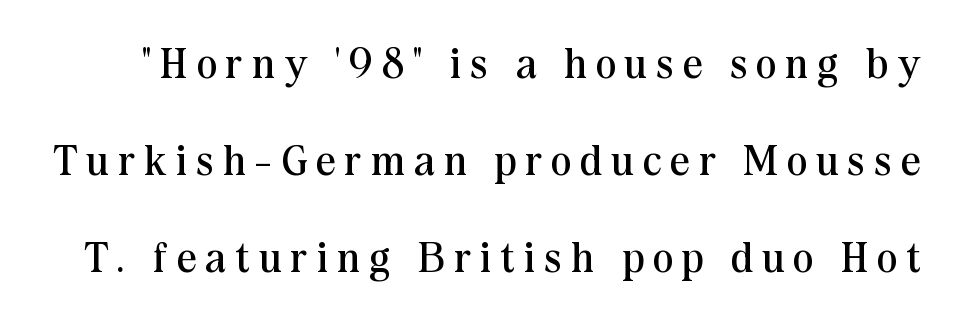
Q: Is the text bold? A: No.
Q: Is the text italic (slanted)? A: No, it is upright.
Q: Is the typeface a serif or a sans-serif typeface? A: Serif.
Q: Is the text underlined? A: No.
Q: Is the spacing between letters normal or unusually wide? A: Unusually wide.
Q: Is the spacing between lines tight, normal or loose? A: Loose.
Q: Width (condensed, normal, or wide)? A: Normal.
Q: Stroke contrast? A: Medium.
Q: x-height? A: Medium.
Q: Monospaced? A: No.
